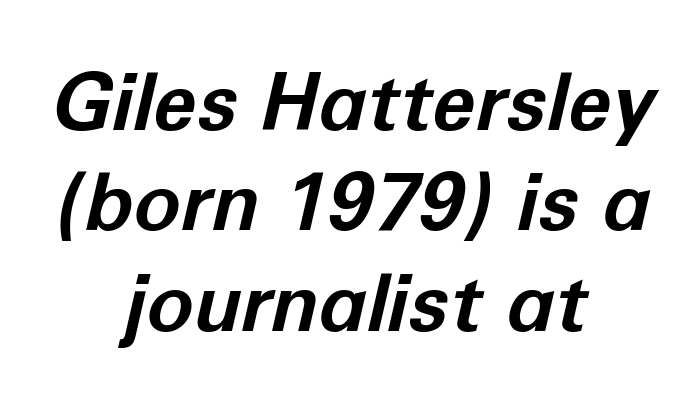
Q: Is the text bold? A: Yes.
Q: Is the text italic (slanted)? A: Yes, it leans right by about 12 degrees.
Q: Is the text underlined? A: No.
Q: How is the paragraph aligned? A: Centered.
Q: Is the spacing between letters normal or unusually wide? A: Normal.
Q: Is the spacing between lines tight, normal or loose? A: Normal.
Q: Width (condensed, normal, or wide)? A: Normal.
Q: Stroke contrast? A: Low.
Q: x-height? A: Medium.
Q: Monospaced? A: No.
